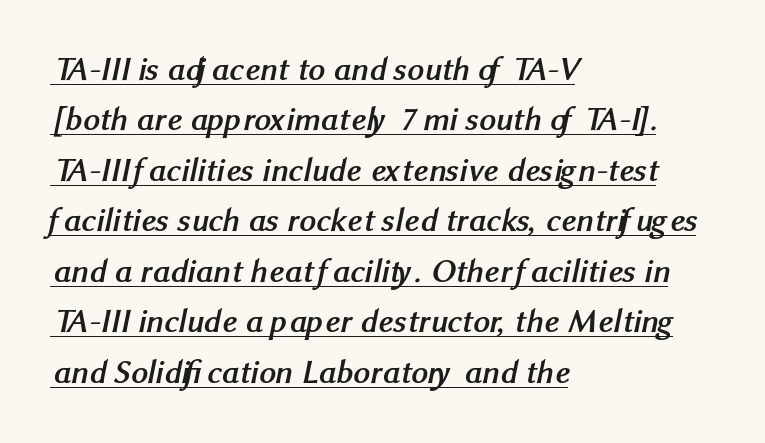
This sample uses plain, unmodified letter spacing. Spacing verdict: proportional, widths tailored to each character. Normally led — the rows are evenly, conventionally spaced. In terms of weight, the rendering is a true, heavy bold. Does the type have serifs? No, each stem ends abruptly.
